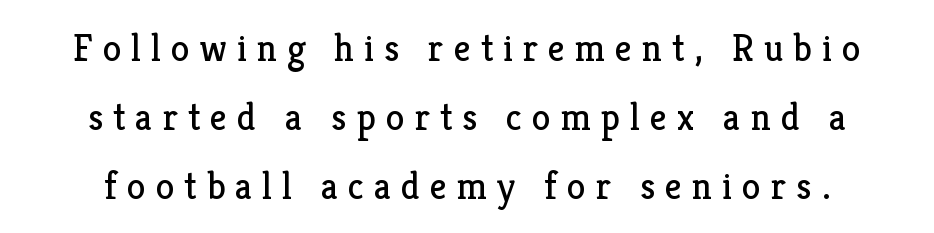
The letterforms stand isolated, each surrounded by extra space. A roman cut, with each character standing at attention. Bare-footed words on every line. No letter is thick-stroked: the sample isn't bold. The face used here is seriffed, in the tradition of book romans. Note the varied advance widths — an 'i' is clearly narrower than an 'm'.
